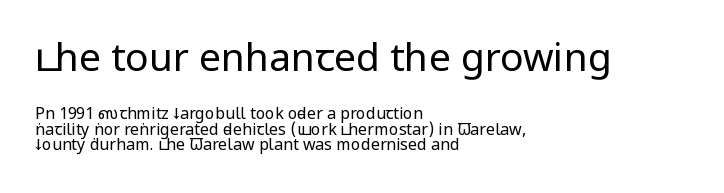
The line-height multiplier appears low, near solid setting. The block sitting higher on the canvas is the one with enlarged characters. The rendering shows plain stroke endings on the letterforms — a sans-serif design. A light-to-regular cut is what we see here. Check the space under the baseline: it is left empty.
